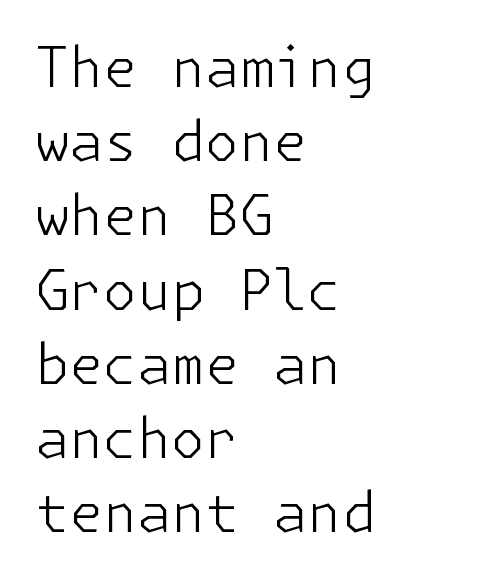
{"serif": "no", "italic": "no", "bold": "no", "weight": "light", "width": "normal", "stroke_contrast": "low", "x_height": "medium", "underline": "no", "align": "left", "line_spacing": "normal", "line_spacing_ratio": 1.35, "letter_spacing": "normal", "letter_spacing_em": 0.0, "glyph_px": 55}
